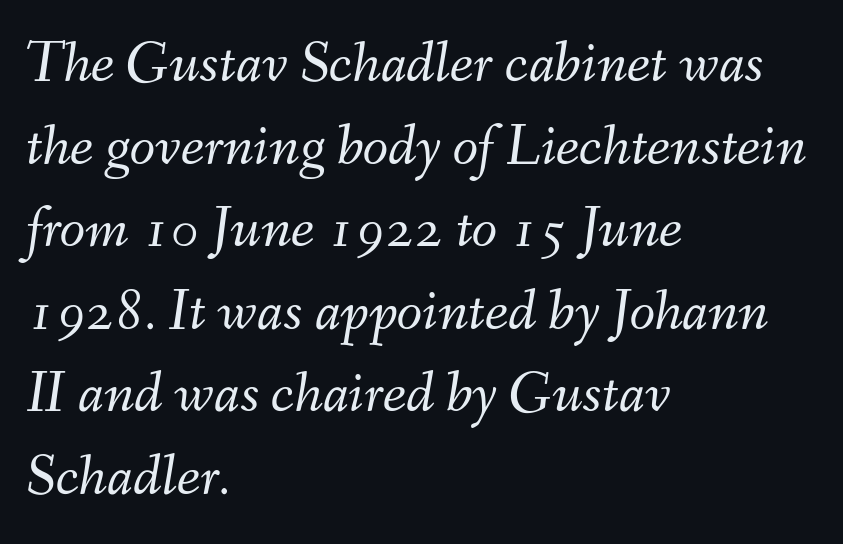
{"italic": "yes", "lean": "right", "slant_degrees": 9, "bold": "no", "weight": "light", "width": "normal", "stroke_contrast": "medium", "x_height": "small", "monospaced": "no", "underline": "no", "align": "left", "line_spacing": "normal", "line_spacing_ratio": 1.4, "letter_spacing": "normal", "letter_spacing_em": 0.0, "glyph_px": 59}
